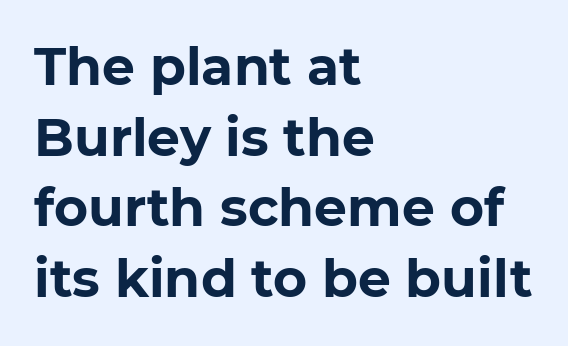
Is this a fixed-width face? No — the glyphs have proportional, varying widths. In terms of letterform style, serifs are entirely absent. This sample is left-justified, so line endings fall wherever the words run out. The passage shown is not underscored anywhere. Standard letterfit; no display-style spreading of the glyphs. This is heavy type, rendered in bold.
